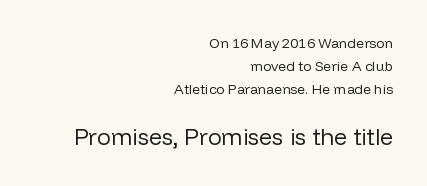
Q: Is the text bold? A: No.
Q: Is the text italic (slanted)? A: No, it is upright.
Q: Is the text underlined? A: No.
Q: How is the paragraph aligned? A: Right-aligned.
Q: Is the spacing between letters normal or unusually wide? A: Normal.
Q: Is the spacing between lines tight, normal or loose? A: Normal.
Q: Which block of text is set in a larger size, the first (top) or the second (bottom)? A: The second (bottom) one.
